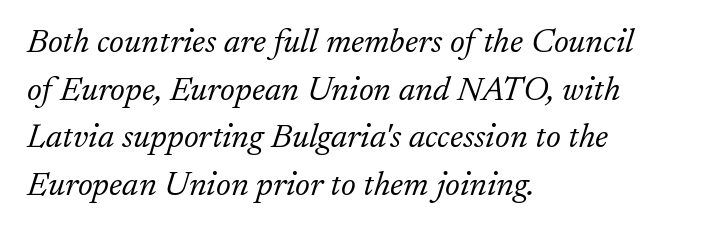
The image shows 34 px light serif type, italic (leaning right); set left-aligned, normal line spacing (1.4x), normal letter spacing, not underlined; low stroke contrast and a small x-height.
